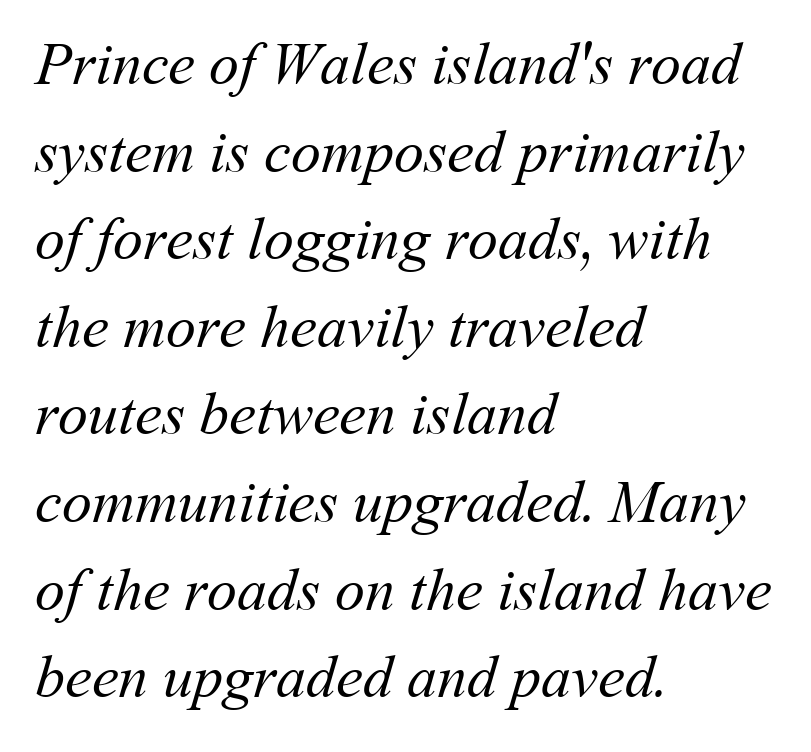
{"bold": "no", "weight": "regular", "width": "normal", "stroke_contrast": "medium", "x_height": "medium", "monospaced": "no", "underline": "no", "align": "left", "line_spacing": "normal", "line_spacing_ratio": 1.46, "letter_spacing": "normal", "letter_spacing_em": 0.0, "glyph_px": 60}
